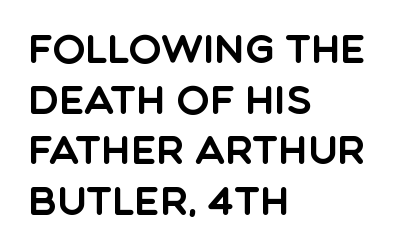
Q: Is the text italic (slanted)? A: No, it is upright.
Q: Is the typeface a serif or a sans-serif typeface? A: Sans-serif.
Q: Is the text underlined? A: No.
Q: How is the paragraph aligned? A: Left-aligned.
Q: Is the spacing between letters normal or unusually wide? A: Normal.
Q: Is the spacing between lines tight, normal or loose? A: Normal.
Q: Width (condensed, normal, or wide)? A: Normal.
Q: x-height? A: Large.
Q: Monospaced? A: No.
